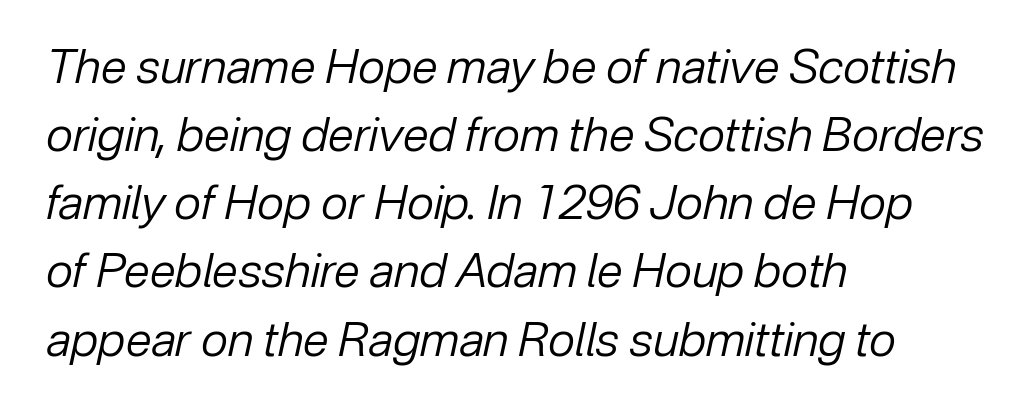
The image shows 47 px regular-weight type, italic (leaning right); set left-aligned, normal line spacing (1.45x), normal letter spacing, not underlined; low stroke contrast and a medium x-height.
